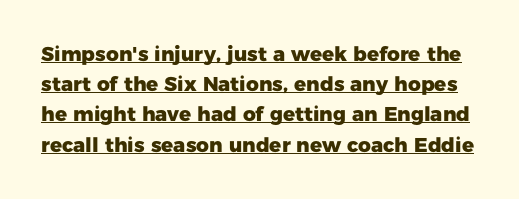
Q: Is the text bold? A: Yes.
Q: Is the text italic (slanted)? A: No, it is upright.
Q: Is the text underlined? A: Yes.
Q: Is the spacing between letters normal or unusually wide? A: Normal.
Q: Is the spacing between lines tight, normal or loose? A: Normal.
